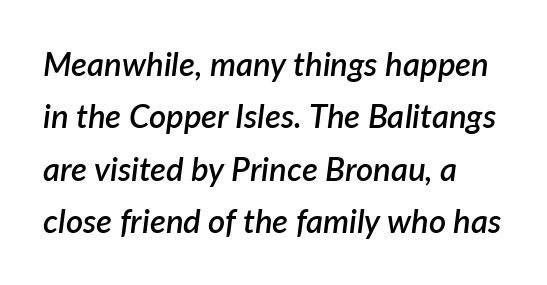
Summary of weight: moderately heavy, a semibold. The face used here is rendered with its standard letterfit. The baseline area is clear. Looks like regular typesetting: each glyph gets only the width it needs.
